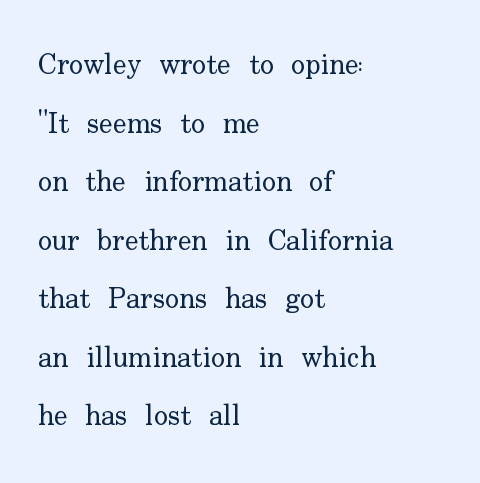
The specimen reads as upright at a glance. Leading: increased. Proportional: the letters do not fall into vertical columns. Note: serifs present on the glyphs. You could call the tracking neutral — neither tight nor loose.
